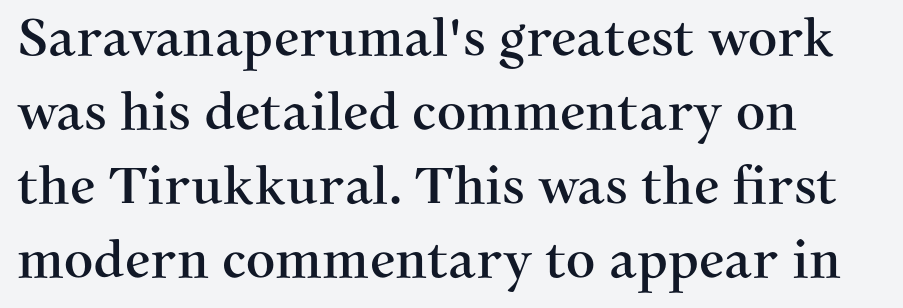
{"serif": "yes", "italic": "no", "width": "normal", "stroke_contrast": "medium", "x_height": "medium", "monospaced": "no", "underline": "no", "align": "left", "line_spacing": "normal", "line_spacing_ratio": 1.45, "letter_spacing": "normal", "letter_spacing_em": 0.0, "glyph_px": 51}
